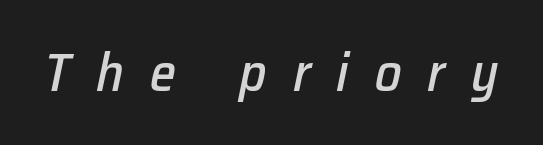
A bare baseline throughout the passage. This sample has the flowing, uneven cadence of proportional lettering. Look at the tracking — it's clearly loosened, letters drifting apart. This is oblique type, the kind used for emphasis or titles.
